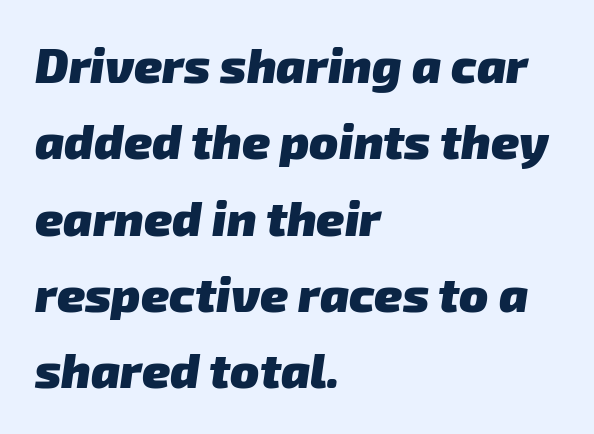
Q: Is the text bold? A: Yes.
Q: Is the typeface a serif or a sans-serif typeface? A: Sans-serif.
Q: Is the text underlined? A: No.
Q: How is the paragraph aligned? A: Left-aligned.
Q: Is the spacing between letters normal or unusually wide? A: Normal.
Q: Is the spacing between lines tight, normal or loose? A: Normal.
Q: Width (condensed, normal, or wide)? A: Normal.
Q: Stroke contrast? A: Low.
Q: x-height? A: Medium.
Q: Monospaced? A: No.
